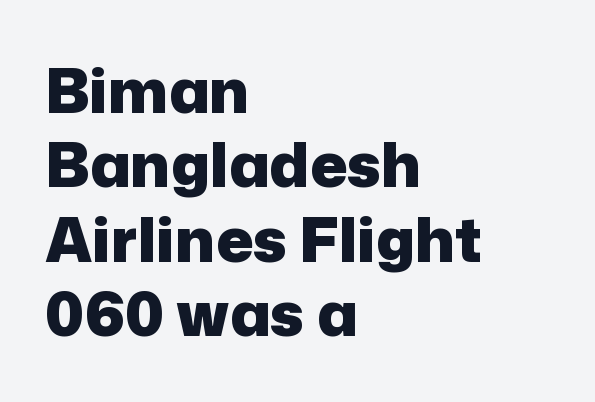
{"serif": "no", "italic": "no", "bold": "yes", "weight": "heavy", "width": "normal", "stroke_contrast": "low", "x_height": "medium", "monospaced": "no", "underline": "no", "align": "left", "line_spacing_ratio": 1.2, "letter_spacing": "normal", "letter_spacing_em": 0.0, "glyph_px": 62}
